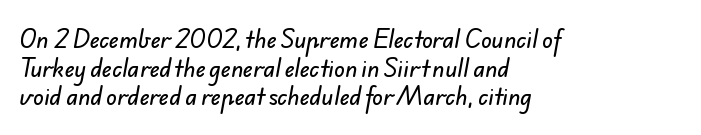
The image shows 22 px text type; set left-aligned, normal line spacing (1.3x), normal letter spacing, not underlined.
